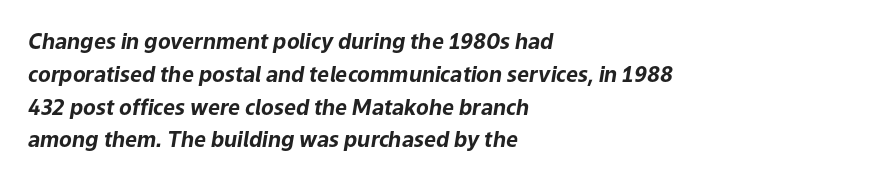
The image shows 21 px bold type, italic (leaning right); set left-aligned, normal line spacing (1.56x), normal letter spacing, not underlined.
